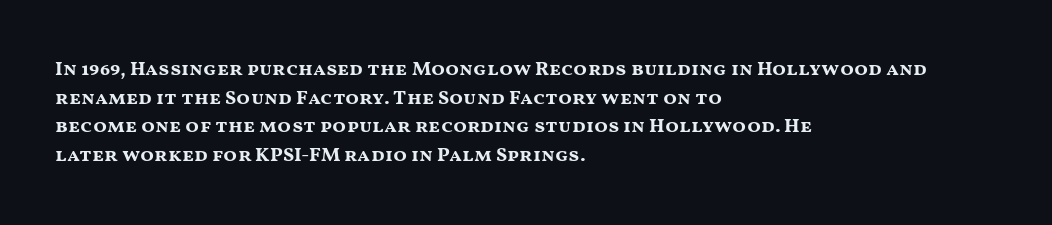
This sample uses an upright cut, with every glyph sitting square on the baseline. Only glyphs here, with clear space below each row. Visually the block forms a straight wall on the left and a jagged coastline on the right. Its strokes are broad and dark, the hallmark of bold type. This block has exactly the height ordinary leading produces. The passage shown has conventional tracking throughout.
